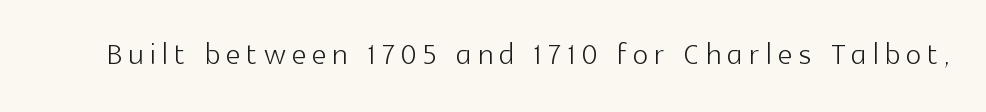
The image shows 40 px light sans-serif type, upright; set not underlined; a medium x-height.
